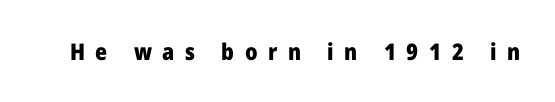
Q: Is the text bold? A: Yes.
Q: Is the text italic (slanted)? A: No, it is upright.
Q: Is the text underlined? A: No.
Q: Is the spacing between letters normal or unusually wide? A: Unusually wide.
